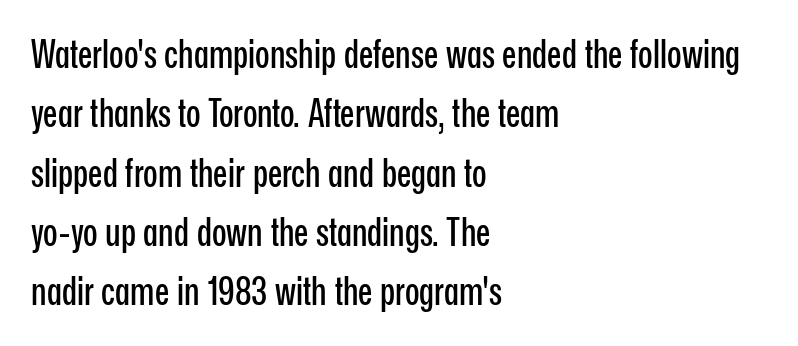
{"serif": "no", "italic": "no", "width": "condensed", "stroke_contrast": "low", "x_height": "medium", "monospaced": "no", "underline": "no", "align": "left", "line_spacing": "normal", "line_spacing_ratio": 1.56, "letter_spacing": "normal", "letter_spacing_em": 0.0, "glyph_px": 38}
